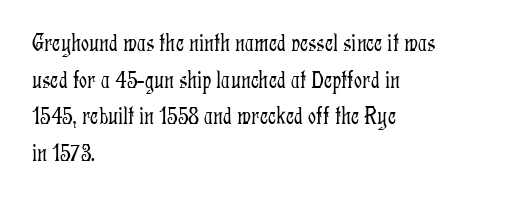
Q: Is the text bold? A: No.
Q: Is the text italic (slanted)? A: No, it is upright.
Q: Is the text underlined? A: No.
Q: How is the paragraph aligned? A: Left-aligned.
Q: Is the spacing between letters normal or unusually wide? A: Normal.
Q: Is the spacing between lines tight, normal or loose? A: Normal.
